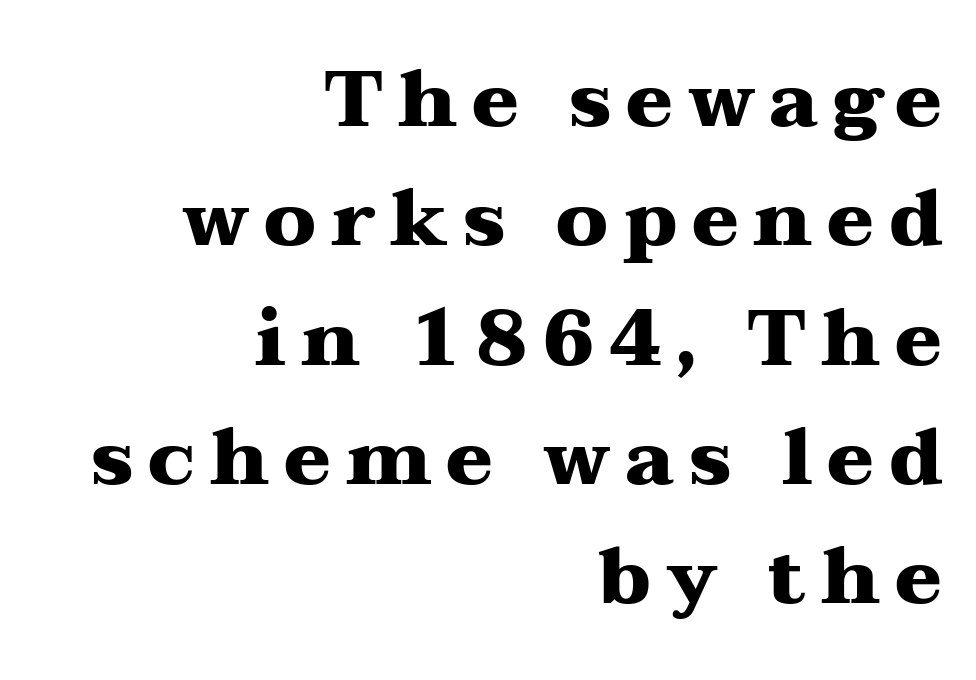
{"serif": "yes", "italic": "no", "bold": "yes", "weight": "heavy", "width": "wide", "stroke_contrast": "medium", "x_height": "medium", "monospaced": "no", "underline": "no", "align": "right", "line_spacing": "normal", "line_spacing_ratio": 1.53, "glyph_px": 78}
